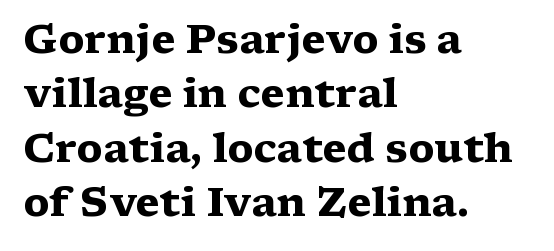
{"serif": "yes", "italic": "no", "bold": "yes", "weight": "heavy", "width": "wide", "stroke_contrast": "medium", "x_height": "medium", "monospaced": "no", "underline": "no", "align": "left", "line_spacing": "normal", "line_spacing_ratio": 1.36, "letter_spacing": "normal", "letter_spacing_em": 0.0, "glyph_px": 40}
